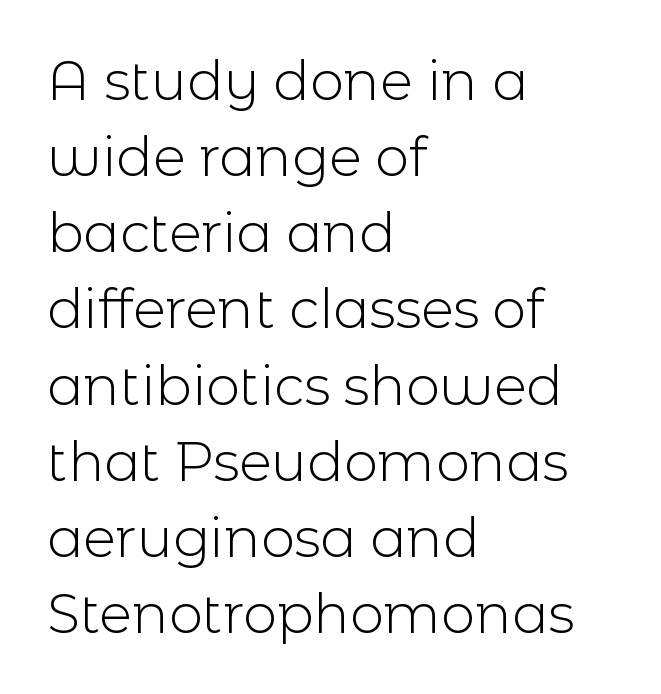
The image shows 54 px light sans-serif type, upright; set left-aligned, normal line spacing (1.41x), normal letter spacing, not underlined; a medium x-height.
